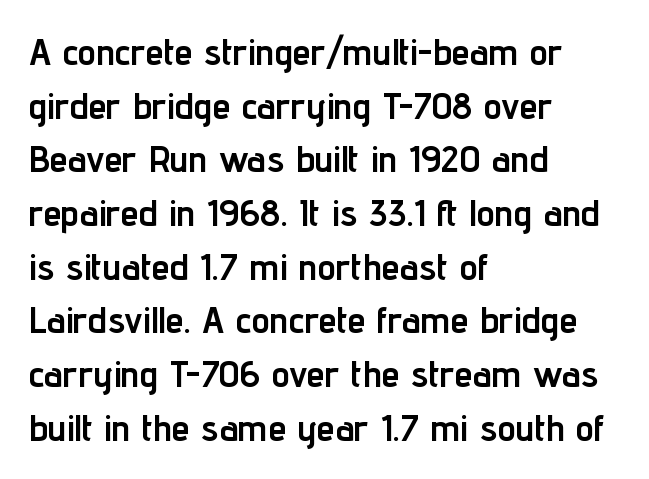
Tracking here is standard; glyphs follow each other at the usual distance. Is this a sans? Yes — the strokes have no serifs. What weight is shown? A full bold with thick strokes. Line spacing here is normal. Spacing verdict: proportional, widths tailored to each character. Nope, not italic — everything's standing straight.
